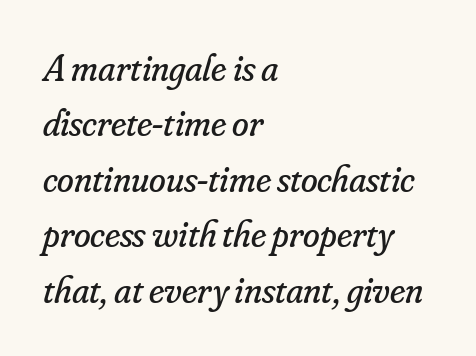
Q: Is the text bold? A: No.
Q: Is the text italic (slanted)? A: Yes, it leans right by about 16 degrees.
Q: Is the typeface a serif or a sans-serif typeface? A: Serif.
Q: Is the text underlined? A: No.
Q: How is the paragraph aligned? A: Left-aligned.
Q: Is the spacing between letters normal or unusually wide? A: Normal.
Q: Is the spacing between lines tight, normal or loose? A: Normal.
Q: Width (condensed, normal, or wide)? A: Normal.
Q: Stroke contrast? A: Low.
Q: x-height? A: Small.
Q: Monospaced? A: No.
